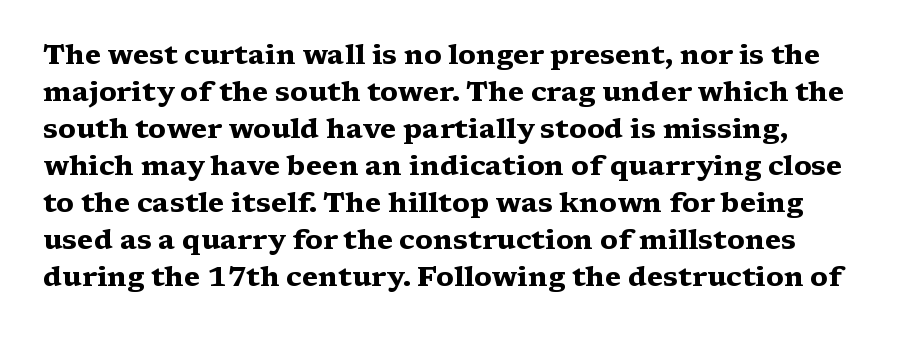
Looks like regular typesetting: each glyph gets only the width it needs. I'd call this a serif setting — the letters wear small feet. Default kerning and tracking; the words read as compact shapes. Decoration check: the copy has no underline.
